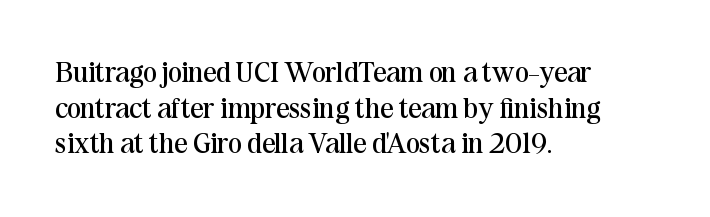
{"serif": "yes", "italic": "no", "bold": "no", "weight": "regular", "width": "normal", "stroke_contrast": "medium", "x_height": "medium", "monospaced": "no", "underline": "no", "align": "left", "line_spacing_ratio": 1.23, "letter_spacing": "normal", "letter_spacing_em": 0.0, "glyph_px": 29}
